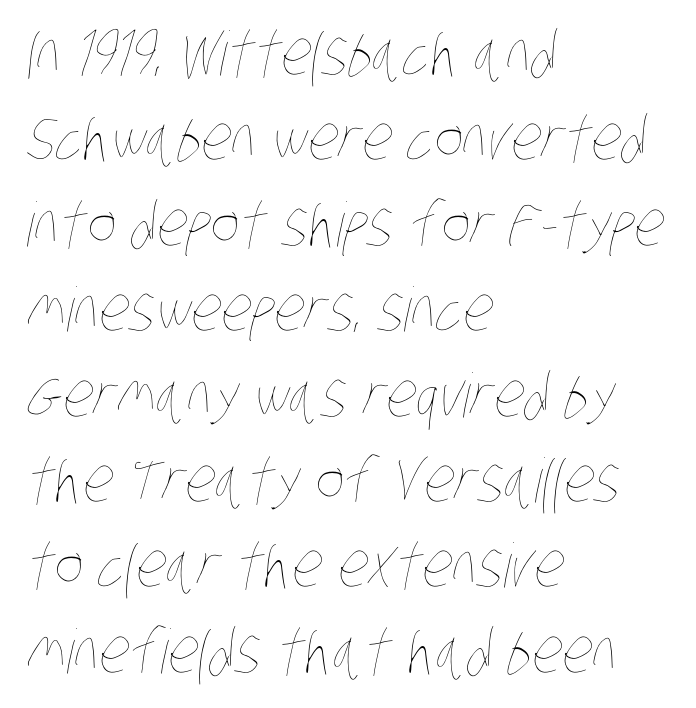
The image shows 61 px thin, condensed type; set left-aligned, normal line spacing (1.4x), normal letter spacing, not underlined; low stroke contrast and a large x-height.
